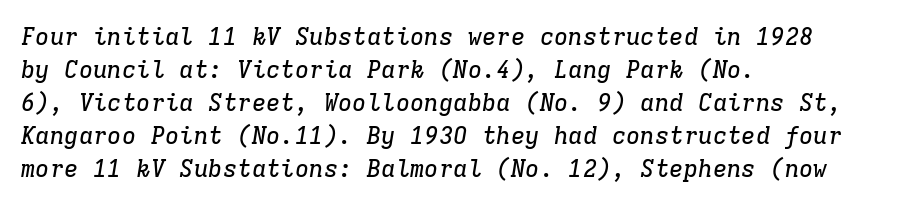
Q: Is the text italic (slanted)? A: Yes, it leans right by about 9 degrees.
Q: Is the text underlined? A: No.
Q: How is the paragraph aligned? A: Left-aligned.
Q: Is the spacing between letters normal or unusually wide? A: Normal.
Q: Is the spacing between lines tight, normal or loose? A: Normal.
